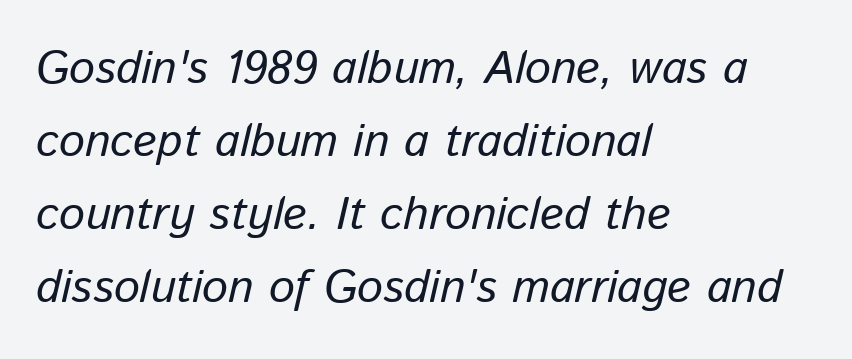
{"italic": "yes", "lean": "right", "slant_degrees": 13, "bold": "no", "weight": "regular", "width": "normal", "stroke_contrast": "low", "x_height": "medium", "monospaced": "no", "underline": "no", "align": "left", "line_spacing": "normal", "line_spacing_ratio": 1.59, "letter_spacing": "normal", "letter_spacing_em": 0.0, "glyph_px": 46}
